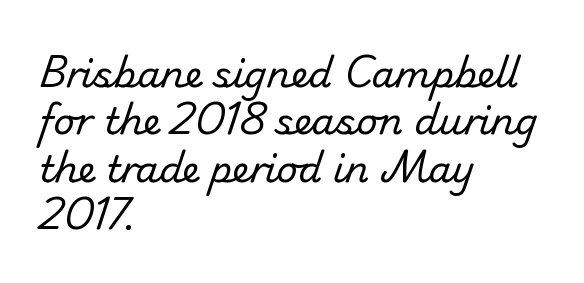
{"serif": "no", "bold": "no", "weight": "regular", "width": "normal", "stroke_contrast": "low", "x_height": "small", "monospaced": "no", "underline": "no", "align": "left", "line_spacing": "normal", "line_spacing_ratio": 1.28, "letter_spacing": "normal", "letter_spacing_em": 0.0, "glyph_px": 37}
